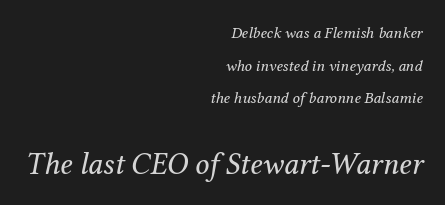
Q: Is the text bold? A: No.
Q: Is the text italic (slanted)? A: Yes, it leans right by about 12 degrees.
Q: Is the typeface a serif or a sans-serif typeface? A: Serif.
Q: Is the text underlined? A: No.
Q: How is the paragraph aligned? A: Right-aligned.
Q: Is the spacing between letters normal or unusually wide? A: Normal.
Q: Is the spacing between lines tight, normal or loose? A: Loose.
Q: Which block of text is set in a larger size, the first (top) or the second (bottom)? A: The second (bottom) one.
Q: Width (condensed, normal, or wide)? A: Normal.
Q: Stroke contrast? A: Medium.
Q: x-height? A: Medium.
Q: Monospaced? A: No.
